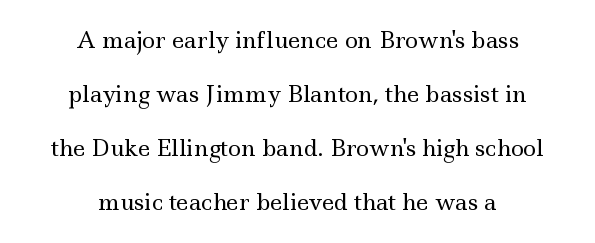
Q: Is the text bold? A: No.
Q: Is the text italic (slanted)? A: No, it is upright.
Q: Is the text underlined? A: No.
Q: How is the paragraph aligned? A: Centered.
Q: Is the spacing between letters normal or unusually wide? A: Normal.
Q: Is the spacing between lines tight, normal or loose? A: Loose.
